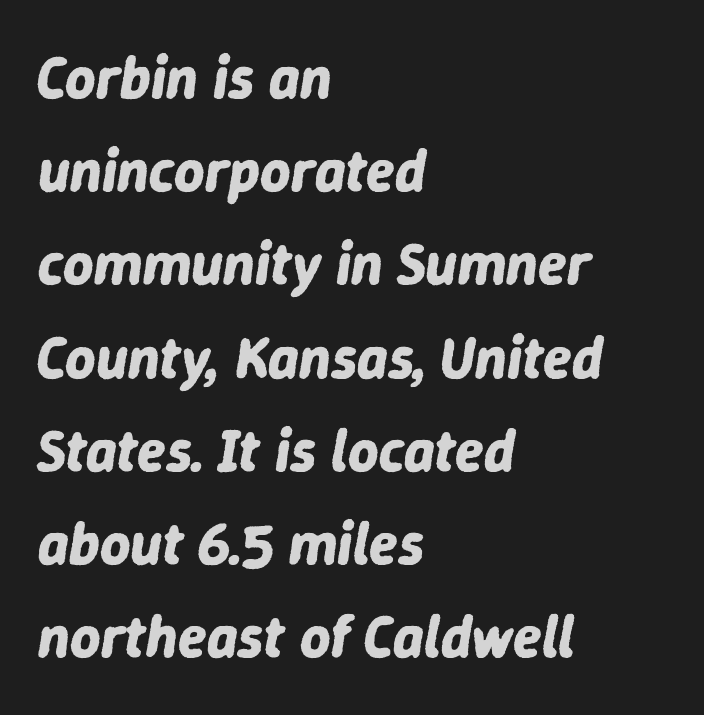
The image shows 59 px bold type, italic (leaning right); set left-aligned, normal line spacing (1.58x), normal letter spacing, not underlined; low stroke contrast and a medium x-height.
